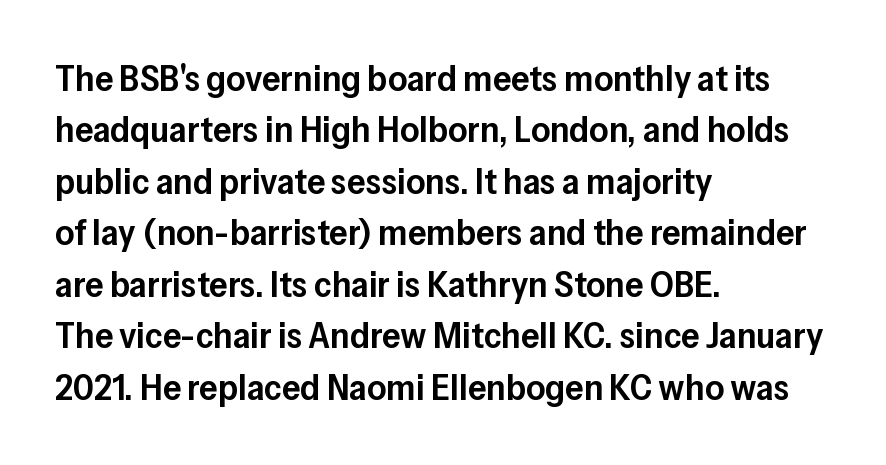
Q: Is the text bold? A: Semi-bold.
Q: Is the text italic (slanted)? A: No, it is upright.
Q: Is the typeface a serif or a sans-serif typeface? A: Sans-serif.
Q: Is the text underlined? A: No.
Q: How is the paragraph aligned? A: Left-aligned.
Q: Is the spacing between letters normal or unusually wide? A: Normal.
Q: Is the spacing between lines tight, normal or loose? A: Normal.
Q: Width (condensed, normal, or wide)? A: Normal.
Q: Stroke contrast? A: Low.
Q: x-height? A: Medium.
Q: Monospaced? A: No.
